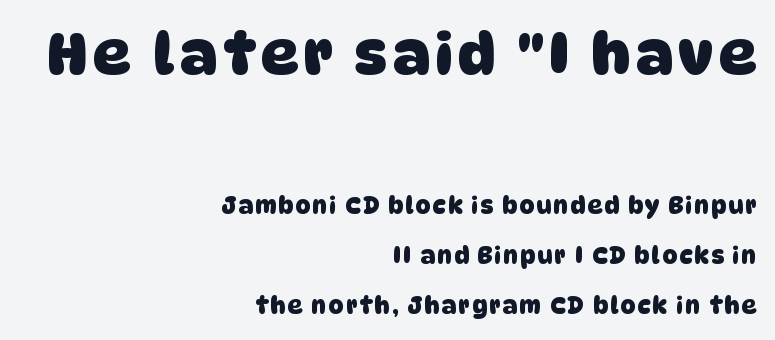
{"serif": "no", "bold": "yes", "weight": "heavy", "width": "normal", "stroke_contrast": "low", "x_height": "large", "monospaced": "no", "underline": "no", "align": "right", "line_spacing": "loose", "line_spacing_ratio": 2.17, "larger_block": "first", "size_ratio": 2.52, "glyph_px": 58}
